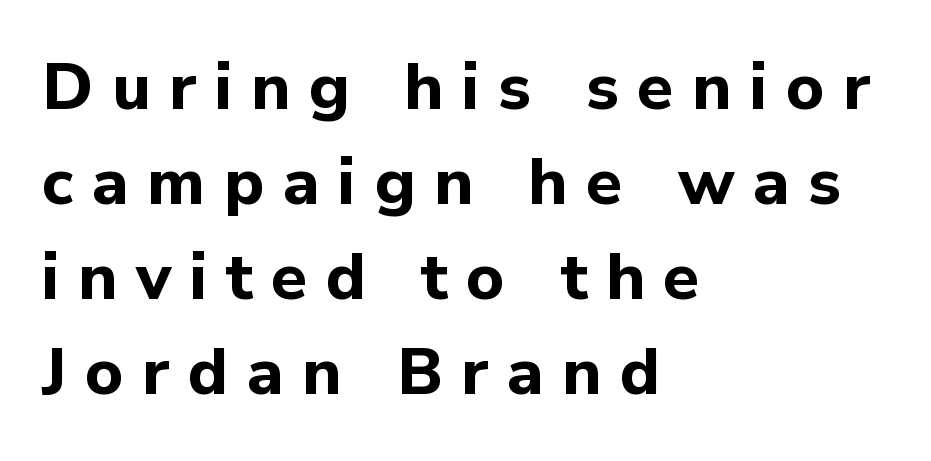
Spacing verdict: proportional, widths tailored to each character. The passage shown is emphatically bold. The type is letterspaced generously, with wide tracking. Words float on clear page, feet unadorned. Note: no serifs on the glyphs. Upright lettering throughout.
